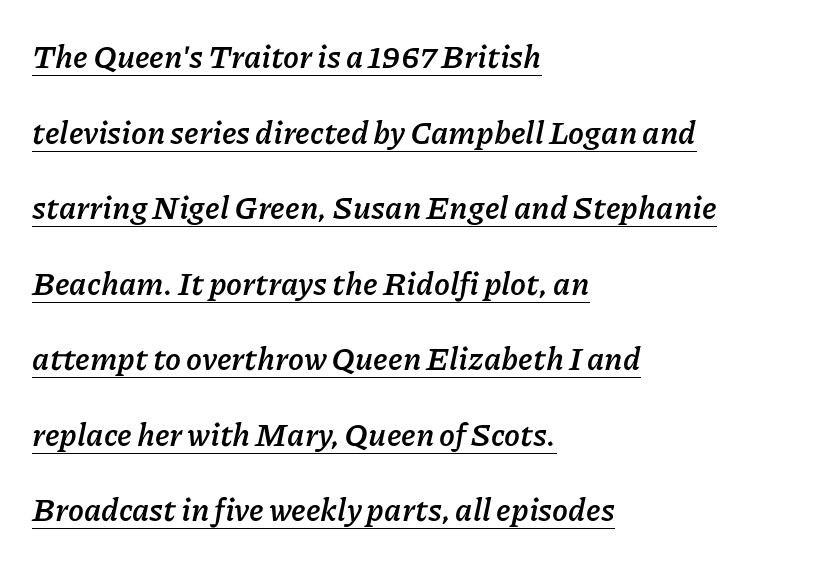
Q: Is the text bold? A: Yes.
Q: Is the text italic (slanted)? A: Yes, it leans right by about 11 degrees.
Q: Is the text underlined? A: Yes.
Q: How is the paragraph aligned? A: Left-aligned.
Q: Is the spacing between letters normal or unusually wide? A: Normal.
Q: Is the spacing between lines tight, normal or loose? A: Loose.
Q: Width (condensed, normal, or wide)? A: Normal.
Q: Stroke contrast? A: Low.
Q: x-height? A: Medium.
Q: Monospaced? A: No.
